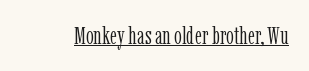
Q: Is the text bold? A: No.
Q: Is the text italic (slanted)? A: No, it is upright.
Q: Is the text underlined? A: Yes.
Q: Is the spacing between letters normal or unusually wide? A: Normal.
